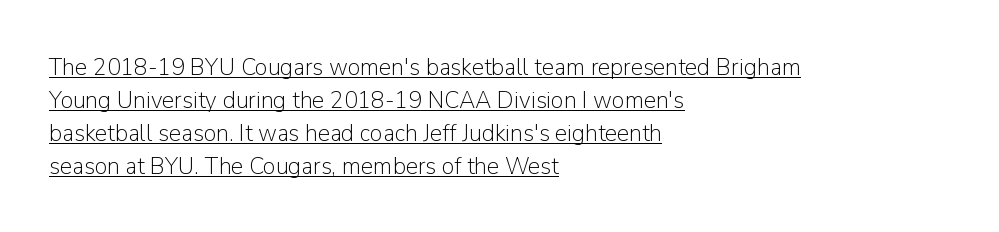
Is the letter spacing exaggerated? No — it looks like the ordinary default. Designer's note — italics off, roman on. Students, observe: this is what conventionally led text looks like. Layout note: lines flush left. Glance below the letters and you will spot a drawn line. Stems and bowls with no extra thickness — not bold.
